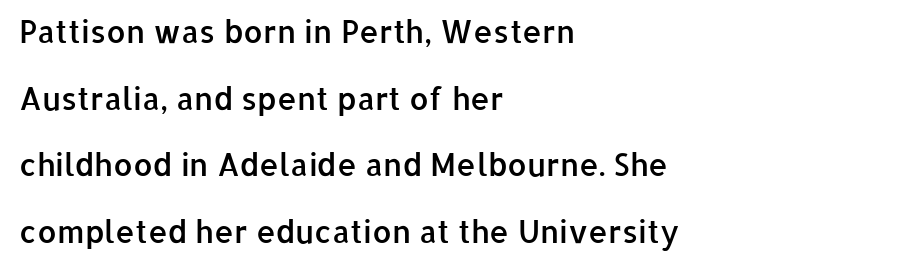
{"serif": "no", "italic": "no", "bold": "semi", "weight": "semibold", "width": "normal", "stroke_contrast": "low", "x_height": "medium", "monospaced": "no", "underline": "no", "align": "left", "line_spacing": "loose", "line_spacing_ratio": 2.15, "letter_spacing": "normal", "letter_spacing_em": 0.0, "glyph_px": 31}
